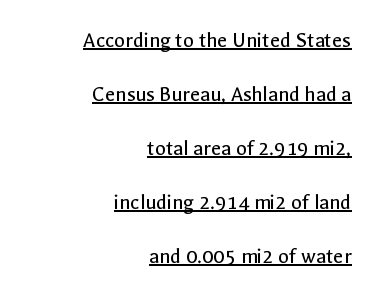
In terms of letterspacing, this is plain default setting. Honestly, the underline is the first thing you notice here. The typeface has the unassuming heft of standard copy or less. Posture: straight, roman, zero tilt. All the whitespace from short lines collects on the left. Widely set lines give the paragraph a tall, airy silhouette.
